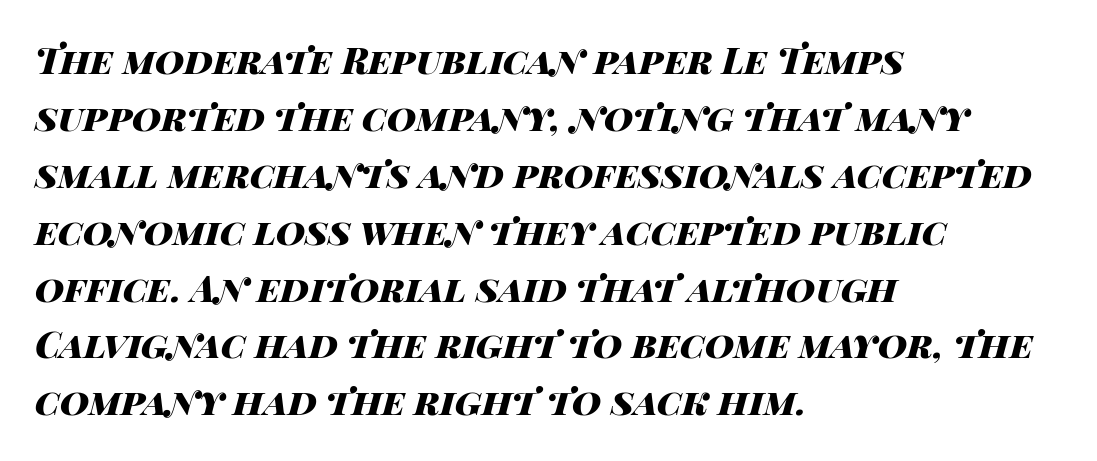
Q: Is the text bold? A: Yes.
Q: Is the text italic (slanted)? A: Yes, it leans right by about 14 degrees.
Q: Is the text underlined? A: No.
Q: How is the paragraph aligned? A: Left-aligned.
Q: Is the spacing between letters normal or unusually wide? A: Normal.
Q: Is the spacing between lines tight, normal or loose? A: Normal.
Q: Width (condensed, normal, or wide)? A: Wide.
Q: Stroke contrast? A: High.
Q: x-height? A: Large.
Q: Monospaced? A: No.
